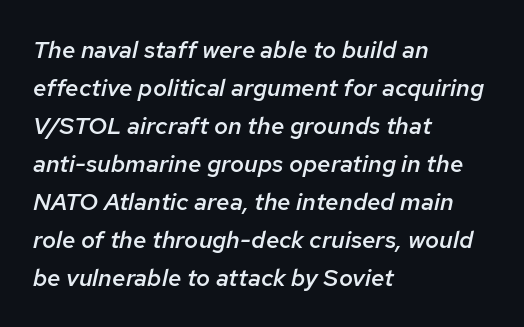
Successive baselines arrive at the customary interval. The paragraph shown leans on its left margin. On the weight axis this lands at semibold, roughly 600. Nobody touched the tracking dial on this one. Nobody drew a line under any word here. The font's italic variant was chosen for this text.
